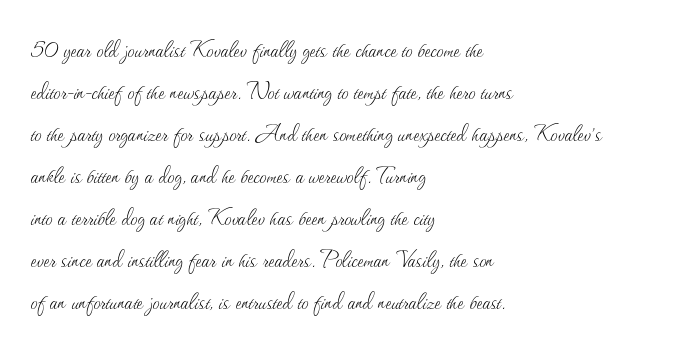
Successive baselines arrive at the customary interval. Plain, unruled lines of type. The letters advance in unequal steps, a hallmark of proportional type. The paragraph has a hard left edge and a soft right edge.
